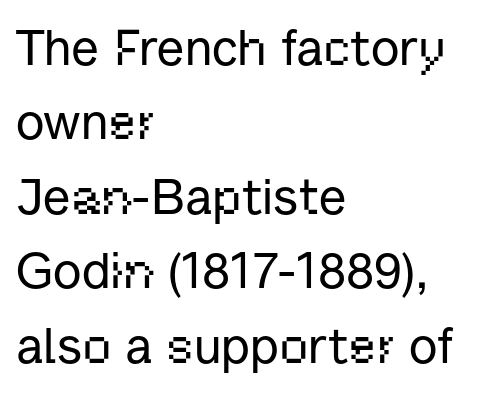
{"serif": "no", "italic": "no", "width": "normal", "stroke_contrast": "low", "x_height": "medium", "monospaced": "no", "underline": "no", "align": "left", "line_spacing": "normal", "line_spacing_ratio": 1.49, "letter_spacing": "normal", "letter_spacing_em": 0.0, "glyph_px": 50}
